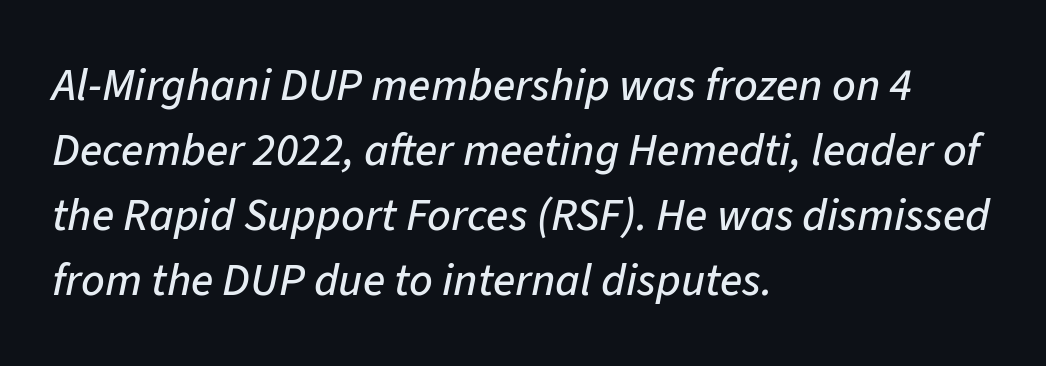
Q: Is the text italic (slanted)? A: Yes, it leans right by about 11 degrees.
Q: Is the text underlined? A: No.
Q: How is the paragraph aligned? A: Left-aligned.
Q: Is the spacing between letters normal or unusually wide? A: Normal.
Q: Is the spacing between lines tight, normal or loose? A: Normal.
Q: Width (condensed, normal, or wide)? A: Normal.
Q: Stroke contrast? A: Low.
Q: x-height? A: Medium.
Q: Monospaced? A: No.
